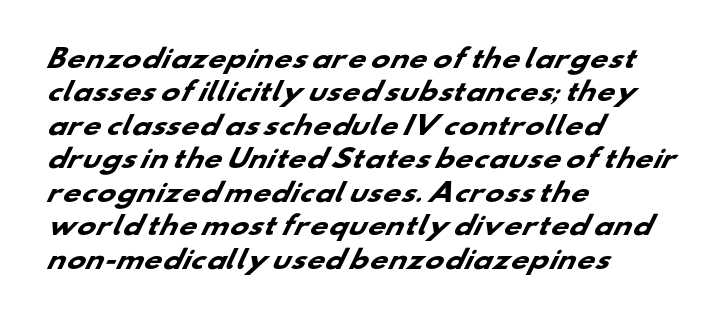
Q: Is the text bold? A: Yes.
Q: Is the text underlined? A: No.
Q: How is the paragraph aligned? A: Left-aligned.
Q: Is the spacing between letters normal or unusually wide? A: Normal.
Q: Is the spacing between lines tight, normal or loose? A: Normal.
